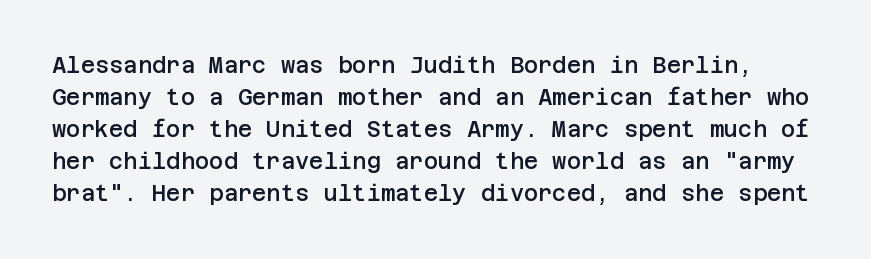
The image shows 22 px text type, upright; set normal line spacing (1.45x), normal letter spacing, not underlined.
